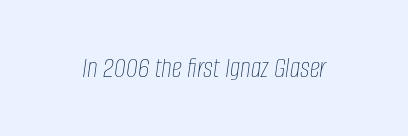
{"italic": "yes", "lean": "right", "slant_degrees": 8, "bold": "no", "weight": "thin", "width": "condensed", "stroke_contrast": "low", "x_height": "large", "monospaced": "no", "underline": "no", "letter_spacing": "normal", "letter_spacing_em": 0.0, "glyph_px": 29}
